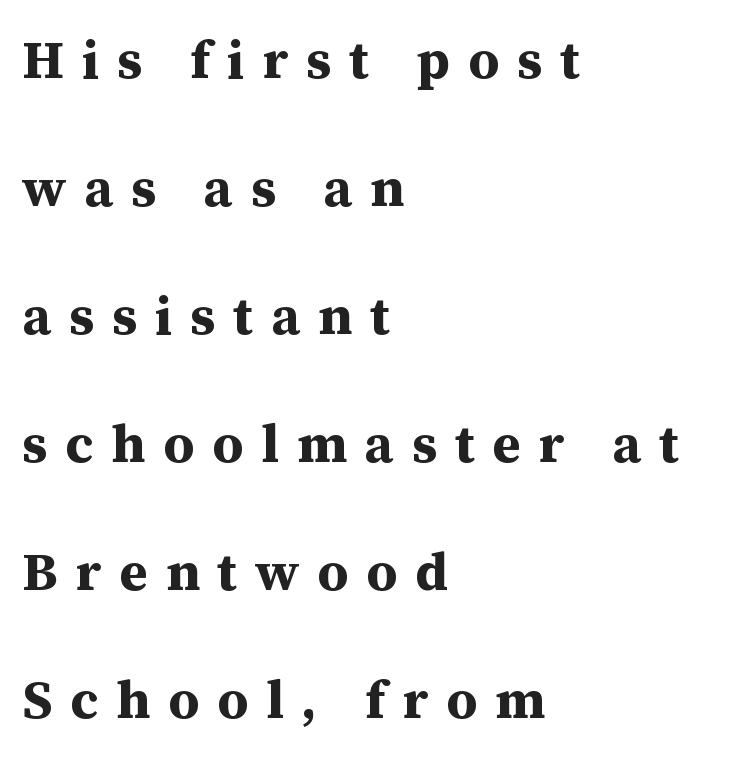
The image shows 54 px bold serif type, upright; set left-aligned, loose line spacing (2.37x), unusually wide letter spacing (+0.33 em), not underlined; medium stroke contrast and a medium x-height.
